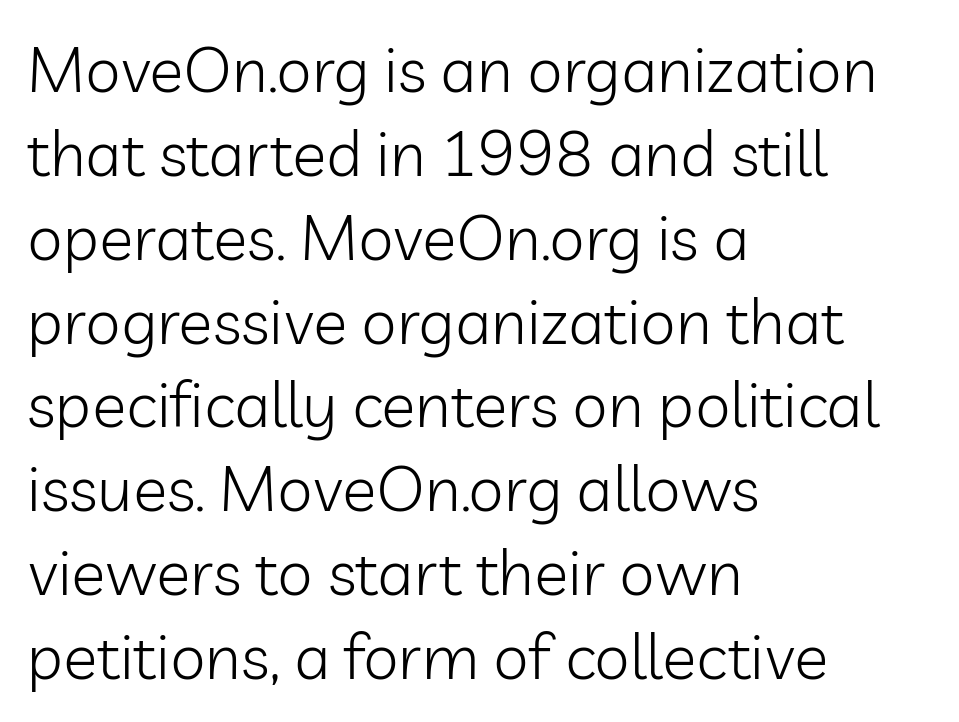
This reads as an unemphasized weight, regular at the heaviest. Beneath every word, the page is bare. Think of a printed novel: that variable character pitch is what you see here. Grotesque or geometric, the face here clearly has no serifs. In terms of letterspacing, this is plain default setting. These lines are set flush left with a ragged right edge.
